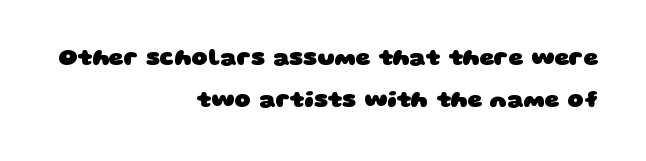
The image shows 23 px bold type; set right-aligned, line spacing 1.81x, normal letter spacing, not underlined.
